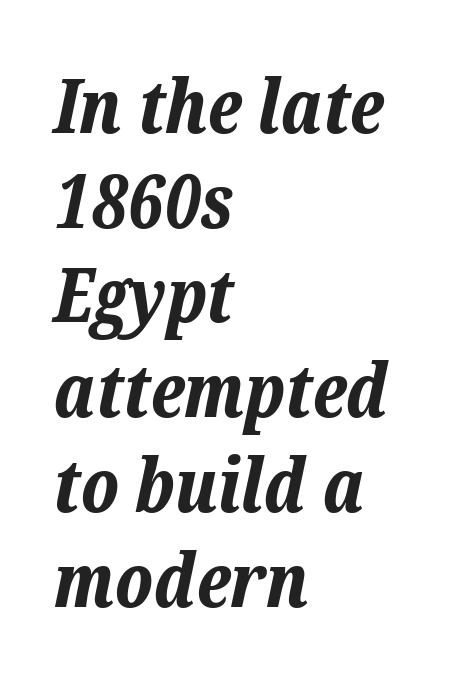
This sample keeps an unexceptional amount of space between lines. Short and long lines alike share a common starting point at left. Plain, unruled lines of type. Characters follow at the spacing the type designer built in. The rendering uses natural spacing where letterforms have individual widths.
